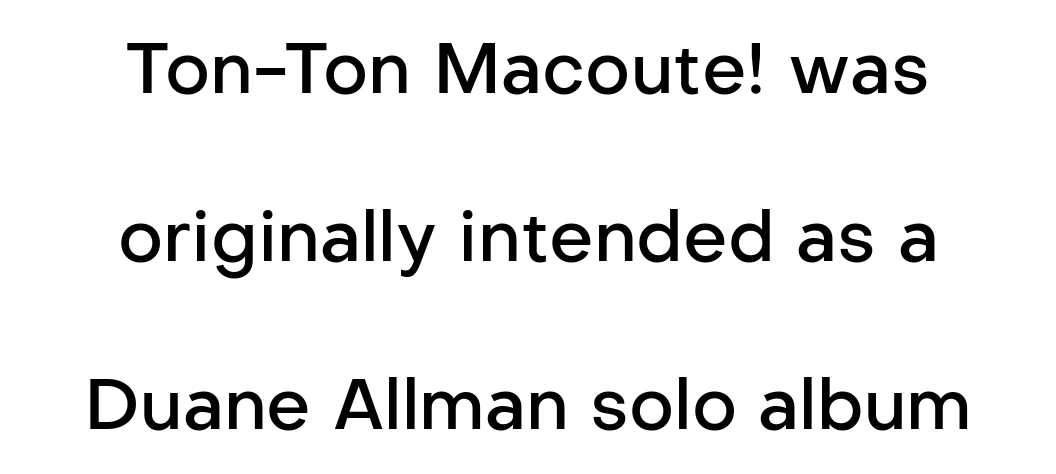
Typographic density is moderately raised because the face is semibold. Rule under the text: the space is simply empty. The characters display no serif detailing; their extremities are plain. Successive baselines arrive slowly, with a big drop between each. One-word summary of the alignment: center.
